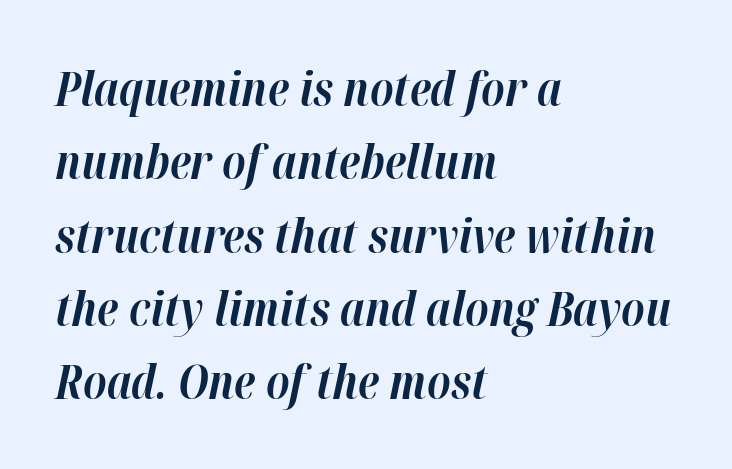
Do the characters align in a grid? No, the font is proportional. Thick stems and heavy bowls — unmistakably bold. These lines are set flush left with a ragged right edge. Standard letterfit; no display-style spreading of the glyphs. Leading matches the norm, producing a regular column.
